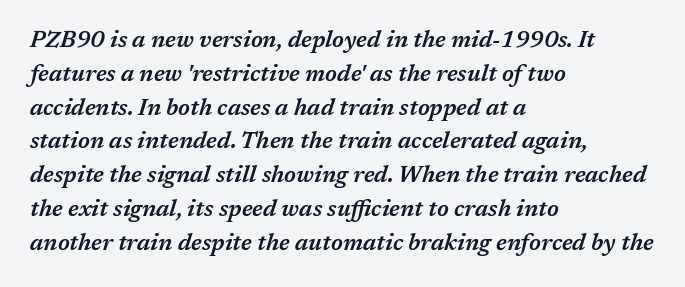
The passage shown is not underscored anywhere. A typesetter would call this zero additional tracking. In terms of leading, this rendering sits right in the middle. The glyphs have the mass of a demibold cut, below bold. The text block is weighted toward the left margin, trailing off unevenly rightward. Style check: oblique.
